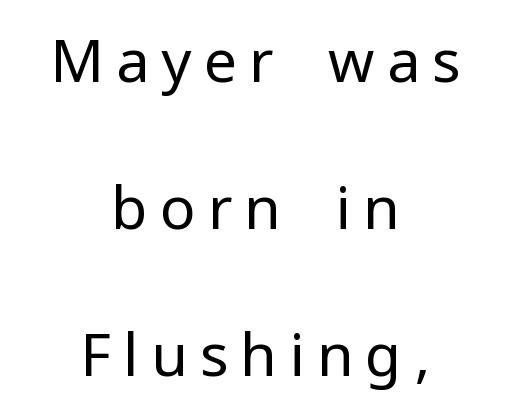
Q: Is the text bold? A: No.
Q: Is the text italic (slanted)? A: No, it is upright.
Q: Is the typeface a serif or a sans-serif typeface? A: Sans-serif.
Q: Is the text underlined? A: No.
Q: How is the paragraph aligned? A: Centered.
Q: Is the spacing between letters normal or unusually wide? A: Unusually wide.
Q: Is the spacing between lines tight, normal or loose? A: Loose.
Q: Width (condensed, normal, or wide)? A: Normal.
Q: Stroke contrast? A: Low.
Q: x-height? A: Medium.
Q: Monospaced? A: No.
